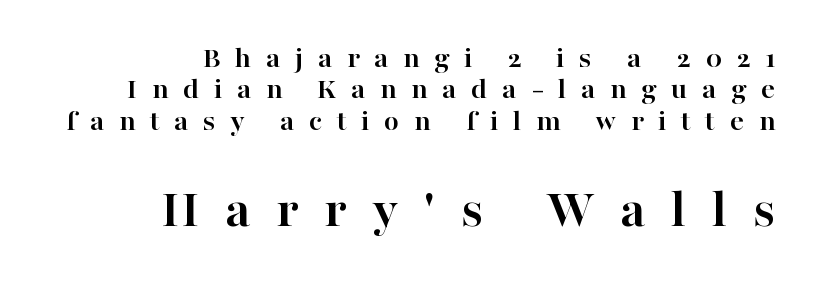
The image shows 55 px semibold serif type, upright; set right-aligned, tight line spacing (1.01x), unusually wide letter spacing (+0.47 em), not underlined; the second (bottom) block is 1.77x larger; high stroke contrast and a medium x-height.
